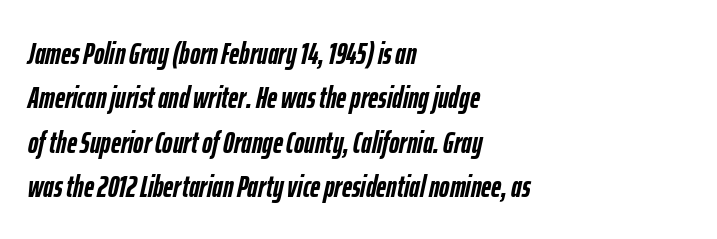
{"italic": "yes", "lean": "right", "slant_degrees": 12, "bold": "yes", "weight": "semibold", "width": "condensed", "stroke_contrast": "low", "x_height": "medium", "monospaced": "no", "underline": "no", "align": "left", "line_spacing": "normal", "line_spacing_ratio": 1.43, "letter_spacing": "normal", "letter_spacing_em": 0.0, "glyph_px": 31}
